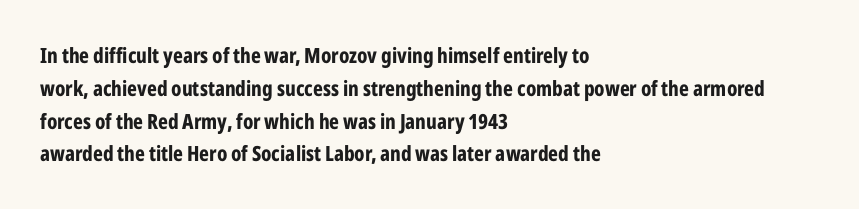
{"italic": "no", "bold": "yes", "underline": "no", "align": "left", "line_spacing": "normal", "line_spacing_ratio": 1.56, "letter_spacing": "normal", "letter_spacing_em": 0.0, "glyph_px": 21}
